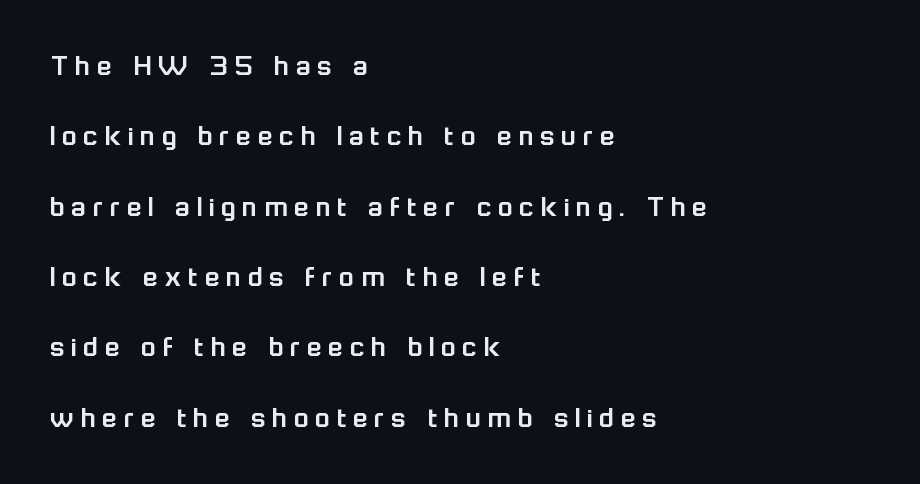
Q: Is the text italic (slanted)? A: No, it is upright.
Q: Is the typeface a serif or a sans-serif typeface? A: Sans-serif.
Q: Is the text underlined? A: No.
Q: How is the paragraph aligned? A: Left-aligned.
Q: Is the spacing between letters normal or unusually wide? A: Unusually wide.
Q: Is the spacing between lines tight, normal or loose? A: Loose.
Q: Width (condensed, normal, or wide)? A: Normal.
Q: Stroke contrast? A: Low.
Q: x-height? A: Medium.
Q: Monospaced? A: No.
